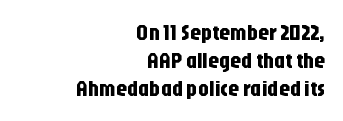
Q: Is the text italic (slanted)? A: No, it is upright.
Q: Is the text underlined? A: No.
Q: How is the paragraph aligned? A: Right-aligned.
Q: Is the spacing between letters normal or unusually wide? A: Normal.
Q: Is the spacing between lines tight, normal or loose? A: Normal.
